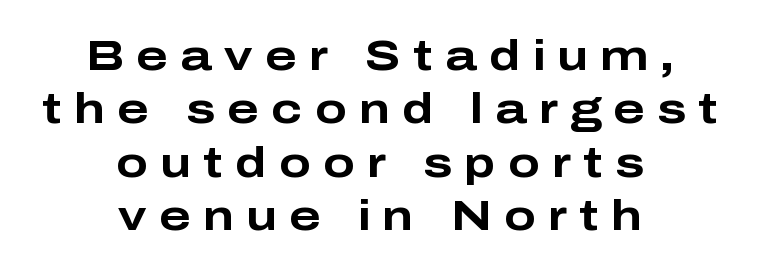
Q: Is the text bold? A: Yes.
Q: Is the text italic (slanted)? A: No, it is upright.
Q: Is the typeface a serif or a sans-serif typeface? A: Sans-serif.
Q: Is the text underlined? A: No.
Q: How is the paragraph aligned? A: Centered.
Q: Is the spacing between letters normal or unusually wide? A: Unusually wide.
Q: Is the spacing between lines tight, normal or loose? A: Normal.
Q: Width (condensed, normal, or wide)? A: Wide.
Q: Stroke contrast? A: Low.
Q: x-height? A: Medium.
Q: Monospaced? A: No.
